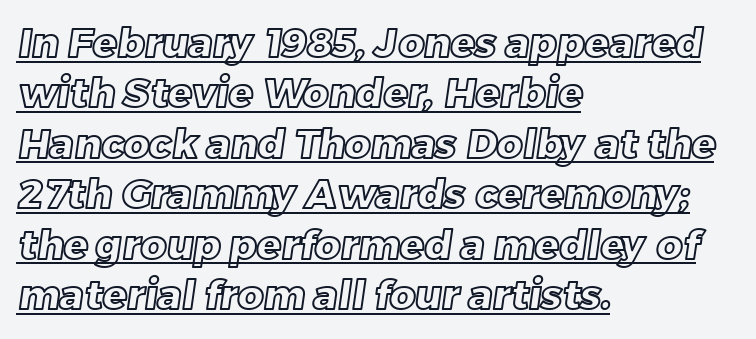
The image shows 40 px text type; set left-aligned, normal line spacing (1.26x), normal letter spacing, underlined; a large x-height.
